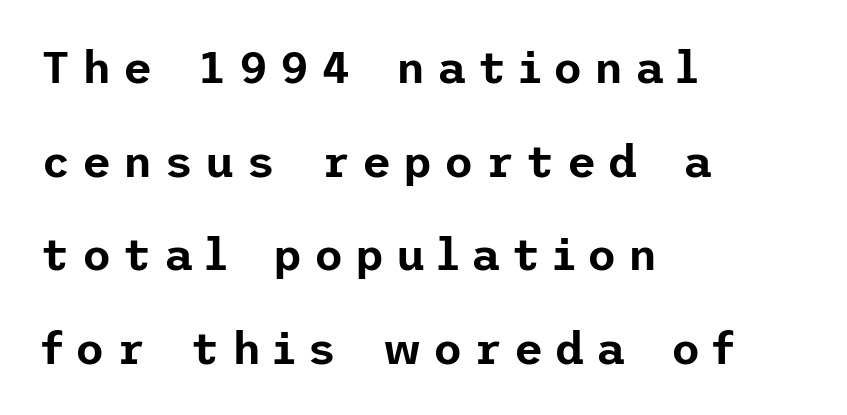
Q: Is the text italic (slanted)? A: No, it is upright.
Q: Is the typeface a serif or a sans-serif typeface? A: Sans-serif.
Q: Is the text underlined? A: No.
Q: How is the paragraph aligned? A: Left-aligned.
Q: Is the spacing between letters normal or unusually wide? A: Unusually wide.
Q: Is the spacing between lines tight, normal or loose? A: Loose.
Q: Width (condensed, normal, or wide)? A: Normal.
Q: Stroke contrast? A: Low.
Q: x-height? A: Medium.
